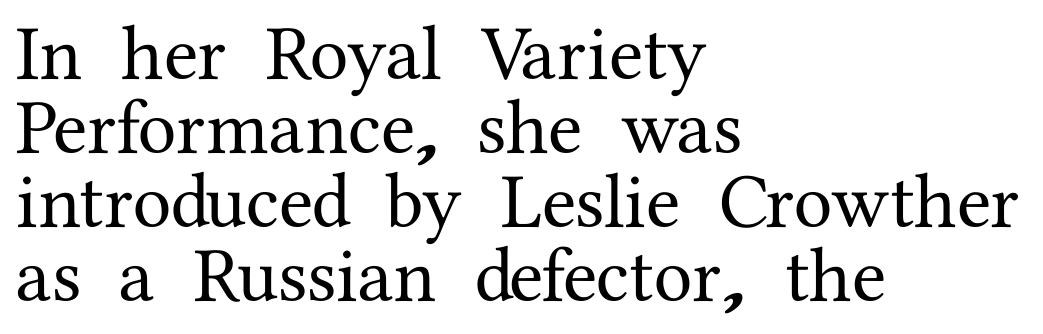
{"serif": "yes", "italic": "no", "width": "normal", "stroke_contrast": "medium", "x_height": "medium", "monospaced": "no", "underline": "no", "align": "left", "line_spacing": "tight", "line_spacing_ratio": 0.95, "letter_spacing": "normal", "letter_spacing_em": 0.0, "glyph_px": 78}
